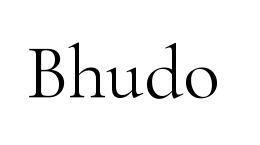
The image shows 76 px light serif type, upright; set normal letter spacing, not underlined; high stroke contrast and a small x-height.
